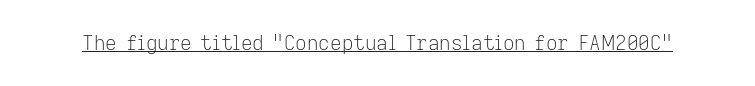
Q: Is the text bold? A: No.
Q: Is the text italic (slanted)? A: No, it is upright.
Q: Is the text underlined? A: Yes.
Q: Is the spacing between letters normal or unusually wide? A: Normal.
